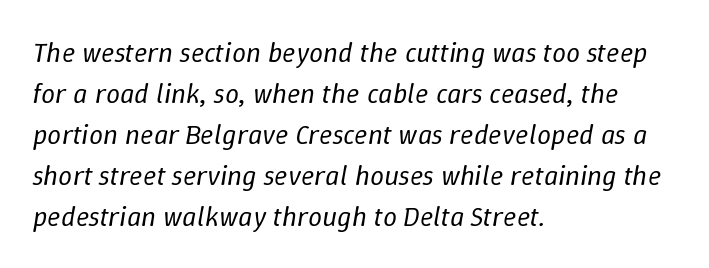
Q: Is the text bold? A: No.
Q: Is the text italic (slanted)? A: Yes, it leans right by about 9 degrees.
Q: Is the text underlined? A: No.
Q: How is the paragraph aligned? A: Left-aligned.
Q: Is the spacing between letters normal or unusually wide? A: Normal.
Q: Is the spacing between lines tight, normal or loose? A: Normal.
Q: Width (condensed, normal, or wide)? A: Normal.
Q: Stroke contrast? A: Low.
Q: x-height? A: Medium.
Q: Monospaced? A: No.
